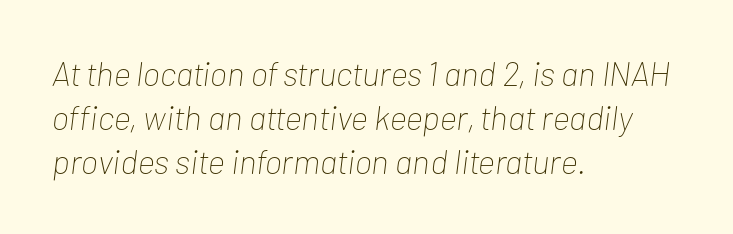
The image shows 34 px thin, condensed type, italic (leaning right); set left-aligned, normal line spacing (1.3x), normal letter spacing, not underlined; low stroke contrast and a medium x-height.
